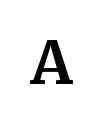
The image shows 59 px bold serif type, upright; set unusually wide letter spacing (+0.32 em), not underlined; medium stroke contrast and a medium x-height.
